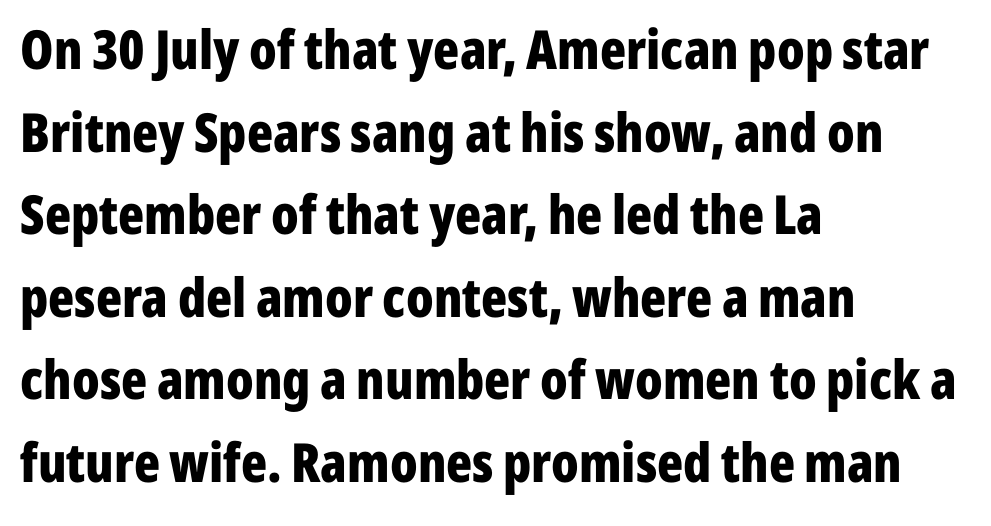
{"serif": "no", "italic": "no", "bold": "yes", "weight": "bold", "width": "condensed", "stroke_contrast": "low", "x_height": "medium", "monospaced": "no", "underline": "no", "align": "left", "line_spacing": "normal", "line_spacing_ratio": 1.53, "letter_spacing": "normal", "letter_spacing_em": 0.0, "glyph_px": 54}
